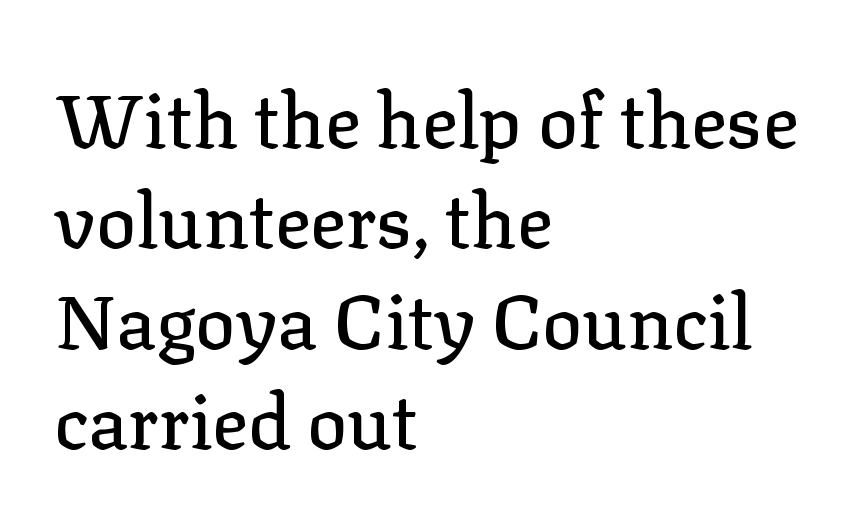
{"serif": "yes", "italic": "no", "width": "normal", "stroke_contrast": "low", "x_height": "medium", "monospaced": "no", "underline": "no", "align": "left", "line_spacing": "normal", "line_spacing_ratio": 1.34, "letter_spacing": "normal", "letter_spacing_em": 0.0, "glyph_px": 75}
